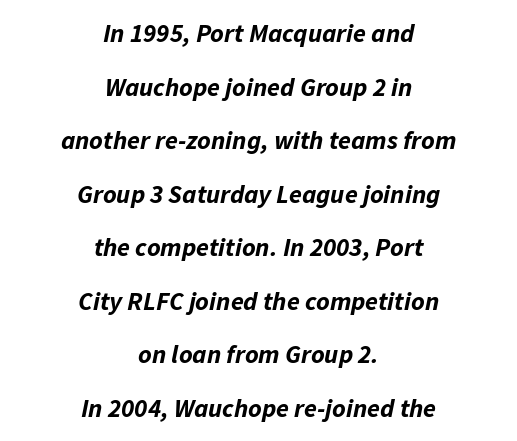
Q: Is the text bold? A: Yes.
Q: Is the text italic (slanted)? A: Yes, it leans right by about 11 degrees.
Q: Is the text underlined? A: No.
Q: How is the paragraph aligned? A: Centered.
Q: Is the spacing between letters normal or unusually wide? A: Normal.
Q: Is the spacing between lines tight, normal or loose? A: Loose.
